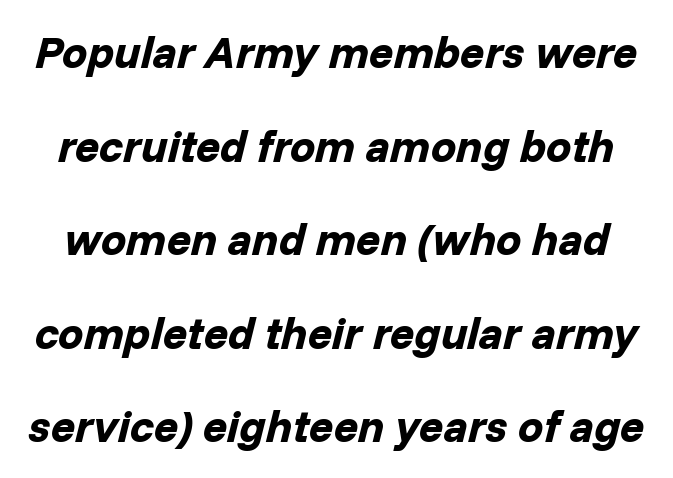
There is no visible air inserted between adjacent glyphs. How heavy is the stroke? Heavy — this is a bold. The leading is generous, giving the passage an open texture. Would a proofreader flag this as italicized? Yes. The letters advance in unequal steps, a hallmark of proportional type.
